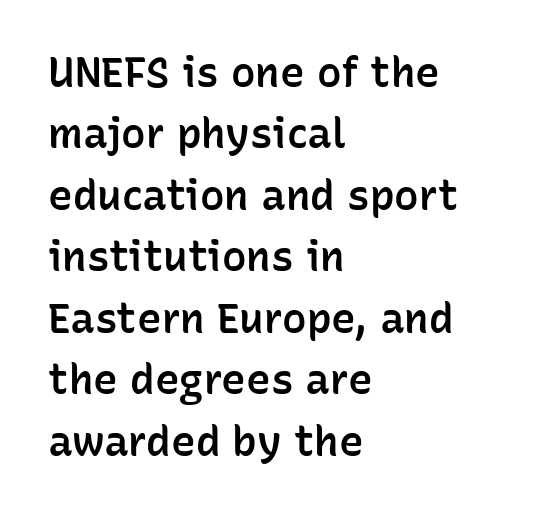
Q: Is the text bold? A: Semi-bold.
Q: Is the text italic (slanted)? A: No, it is upright.
Q: Is the typeface a serif or a sans-serif typeface? A: Sans-serif.
Q: Is the text underlined? A: No.
Q: How is the paragraph aligned? A: Left-aligned.
Q: Is the spacing between letters normal or unusually wide? A: Normal.
Q: Is the spacing between lines tight, normal or loose? A: Normal.
Q: Width (condensed, normal, or wide)? A: Normal.
Q: Stroke contrast? A: Low.
Q: x-height? A: Medium.
Q: Monospaced? A: No.
